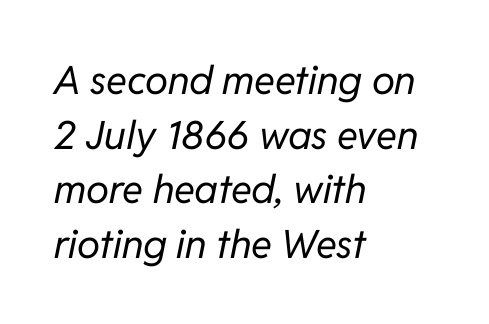
{"italic": "yes", "lean": "right", "slant_degrees": 11, "bold": "no", "weight": "regular", "width": "normal", "stroke_contrast": "low", "x_height": "medium", "monospaced": "no", "underline": "no", "align": "left", "line_spacing": "normal", "line_spacing_ratio": 1.4, "letter_spacing": "normal", "letter_spacing_em": 0.0, "glyph_px": 39}
